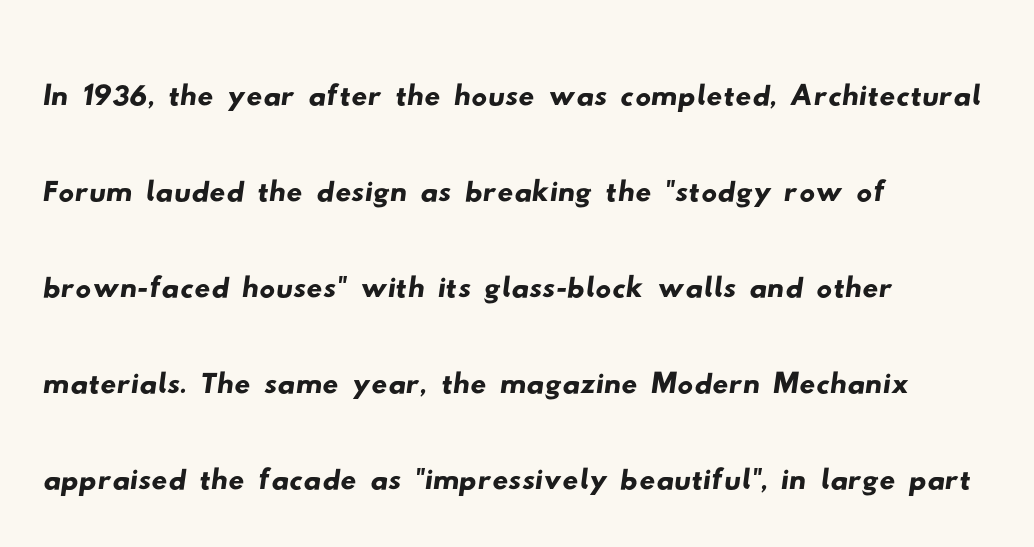
Compared with a centered layout, this one pins lines to the left instead. Anything drawn beneath the words? Only blank space. Note the varied advance widths — an 'i' is clearly narrower than an 'm'. There is no visible air inserted between adjacent glyphs. Observe the absence of serifs on each vertical stroke in this sample.
